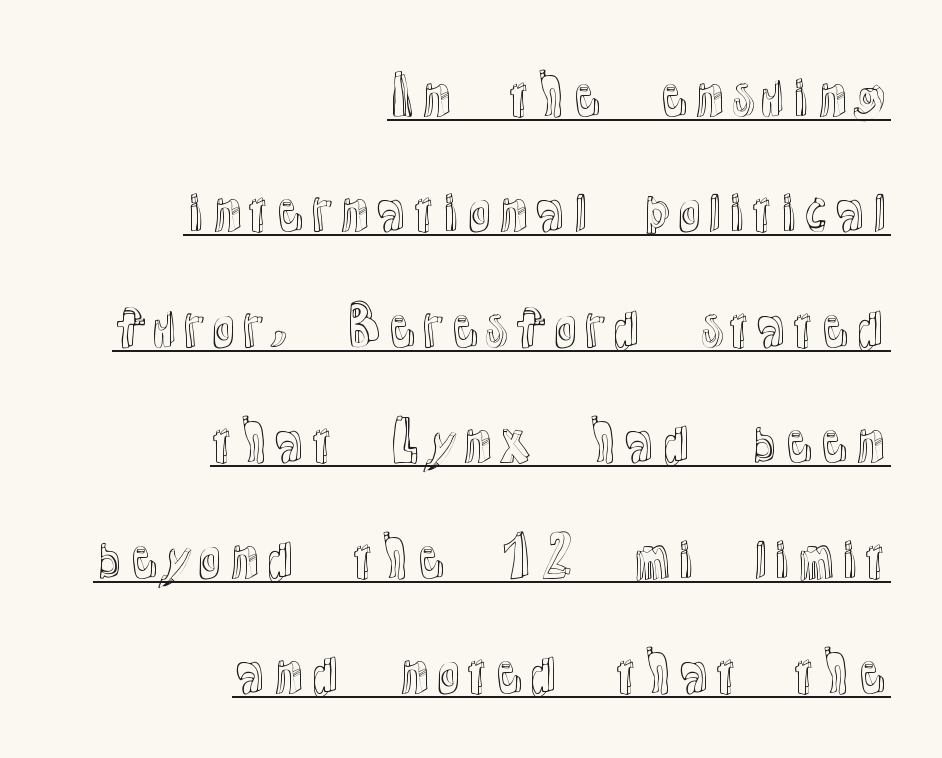
The image shows 52 px text type, upright; set right-aligned, loose line spacing (2.22x), normal letter spacing, underlined; a medium x-height.
